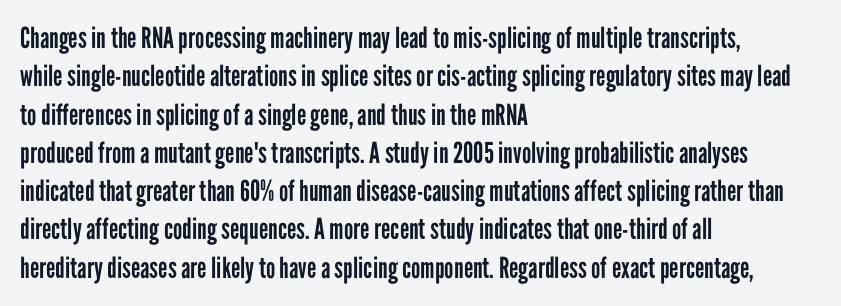
{"serif": "no", "italic": "no", "bold": "no", "weight": "regular", "width": "condensed", "stroke_contrast": "low", "x_height": "medium", "monospaced": "no", "underline": "no", "align": "left", "line_spacing": "normal", "line_spacing_ratio": 1.32, "letter_spacing": "normal", "letter_spacing_em": 0.0, "glyph_px": 29}
